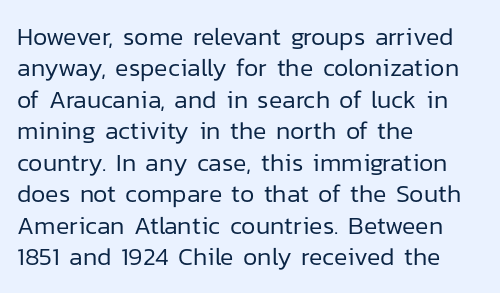
No letter is thick-stroked: the sample isn't bold. This is roman type, the default non-slanted kind. One glance says typical: line gaps are just what's usual. Plain, unruled lines of type. This sample is left-justified, so line endings fall wherever the words run out.
